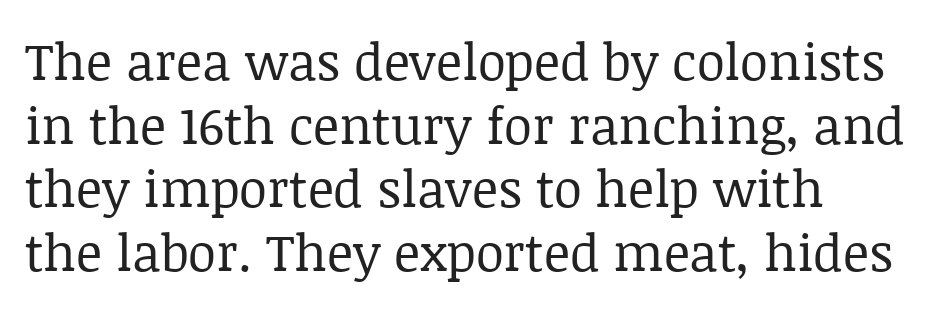
{"serif": "yes", "italic": "no", "bold": "no", "weight": "regular", "width": "normal", "stroke_contrast": "low", "x_height": "large", "monospaced": "no", "underline": "no", "line_spacing": "normal", "line_spacing_ratio": 1.25, "letter_spacing": "normal", "letter_spacing_em": 0.0, "glyph_px": 51}
